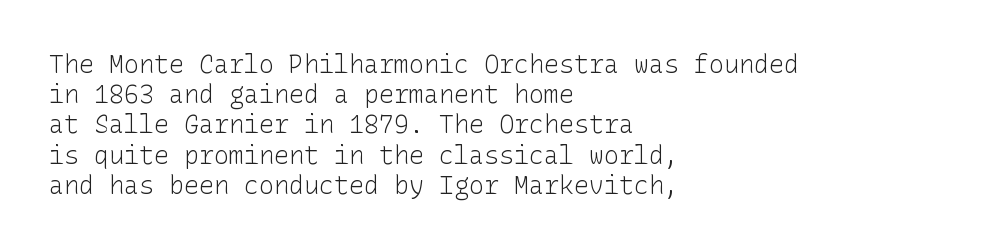
In terms of posture, this sample is upright. The rendering keeps characters at their native spacing. Caption: face not bold, strokes unweighted. The string is rendered with underlining switched off. Horizontal alignment here is leftward, the default for most running prose.
